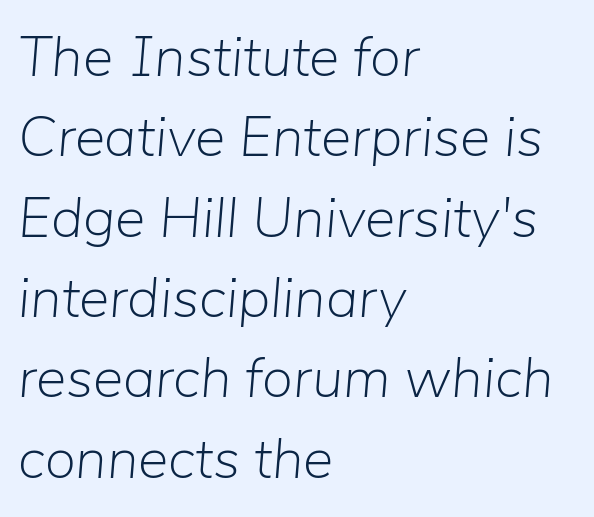
Compared with ordinary roman type, these characters are visibly tilted. The designer left line spacing at the default. The font is comparable to plain body text, perhaps lighter. Compared with a centered layout, this one pins lines to the left instead. Descenders hang freely into open space.
